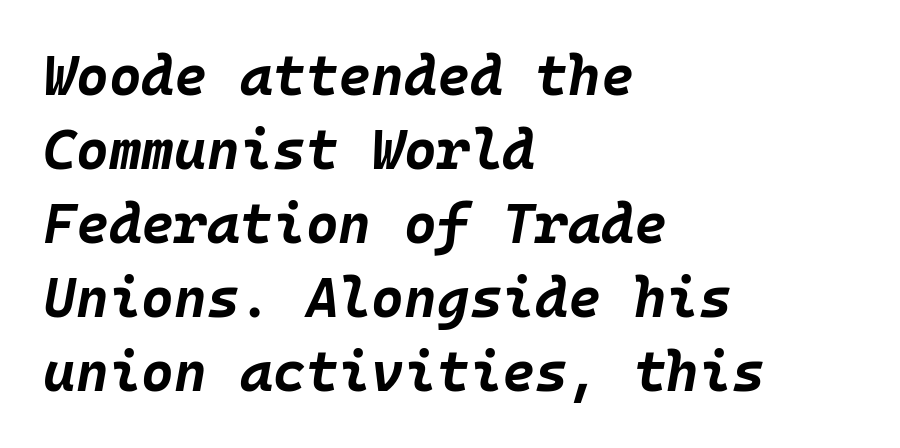
Q: Is the text bold? A: Yes.
Q: Is the text italic (slanted)? A: Yes, it leans right by about 10 degrees.
Q: Is the text underlined? A: No.
Q: How is the paragraph aligned? A: Left-aligned.
Q: Is the spacing between letters normal or unusually wide? A: Normal.
Q: Is the spacing between lines tight, normal or loose? A: Normal.
Q: Width (condensed, normal, or wide)? A: Normal.
Q: Stroke contrast? A: Low.
Q: x-height? A: Large.
Q: Monospaced? A: Yes.
